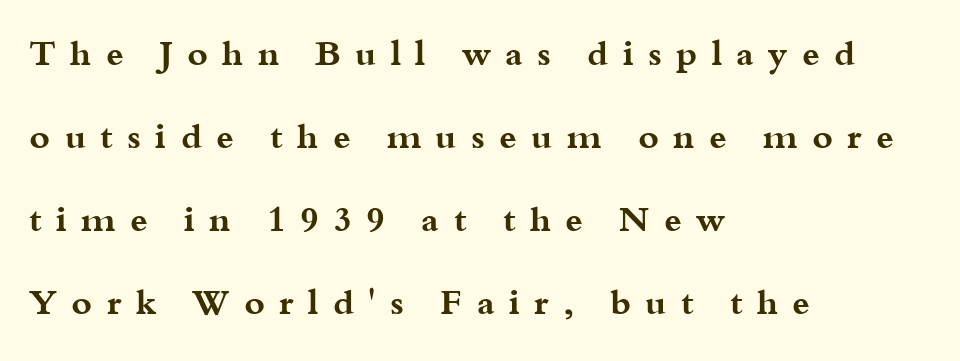
The image shows 35 px bold, wide serif type, upright; set left-aligned, loose line spacing (2.37x), unusually wide letter spacing (+0.41 em), not underlined; medium stroke contrast and a small x-height.
